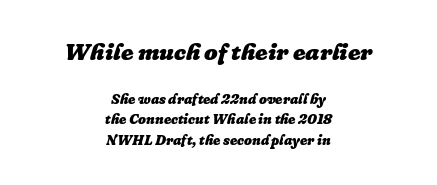
The image shows 24 px bold type, italic (leaning right); set centered, normal line spacing (1.45x), normal letter spacing, not underlined; the first (top) block is 1.71x larger.
